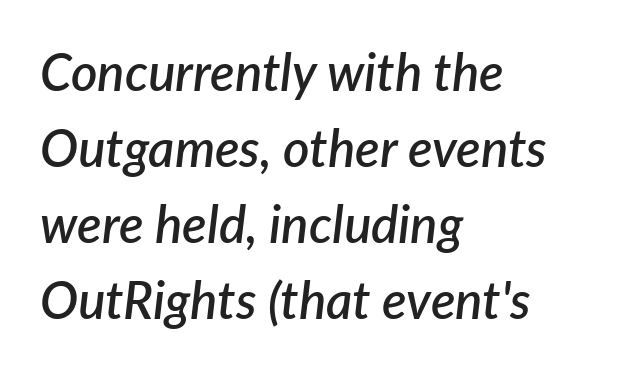
{"italic": "yes", "lean": "right", "slant_degrees": 7, "bold": "semi", "weight": "semibold", "width": "normal", "stroke_contrast": "low", "x_height": "medium", "monospaced": "no", "underline": "no", "align": "left", "line_spacing": "normal", "line_spacing_ratio": 1.49, "letter_spacing": "normal", "letter_spacing_em": 0.0, "glyph_px": 51}
